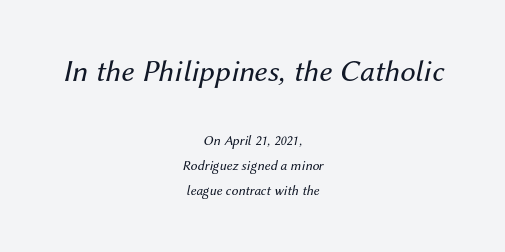
{"italic": "yes", "lean": "right", "slant_degrees": 12, "bold": "no", "weight": "regular", "width": "normal", "stroke_contrast": "medium", "x_height": "medium", "monospaced": "no", "underline": "no", "align": "center", "line_spacing_ratio": 1.76, "letter_spacing": "normal", "letter_spacing_em": 0.0, "larger_block": "first", "size_ratio": 2.21, "glyph_px": 31}
